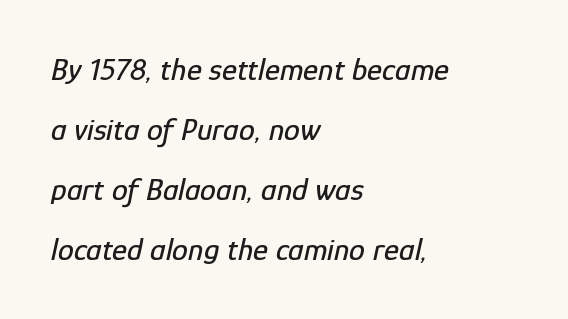
Varying glyph widths throughout — classic text-font behaviour. The whole block is typeset with a tilt. Letters rest on an invisible, unmarked baseline. A typesetter would call this zero additional tracking.
